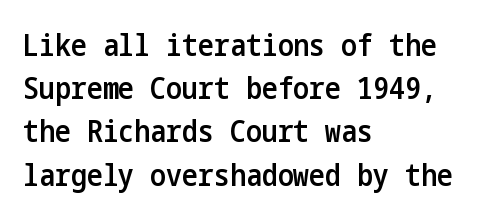
You could call the tracking neutral — neither tight nor loose. These lines are set flush left with a ragged right edge. Bold? Not quite — semibold, heavier than regular but stopping short. To sum up the face: it is a sans, with no serifs. If you measured baseline to baseline, you'd find a middling distance.
